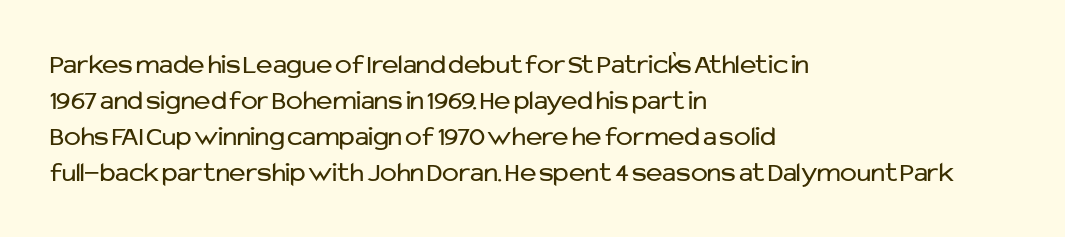
The image shows 28 px regular-weight sans-serif type, upright; set left-aligned, normal line spacing (1.28x), normal letter spacing, not underlined; low stroke contrast and a medium x-height.
